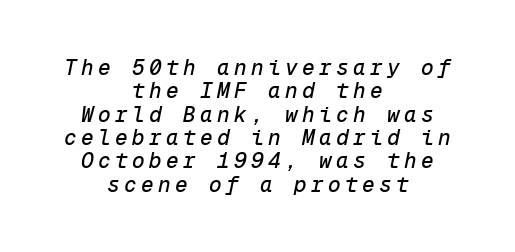
The image shows 21 px text type, italic (leaning right); set centered, tight line spacing (1.11x), unusually wide letter spacing (+0.21 em), not underlined.
